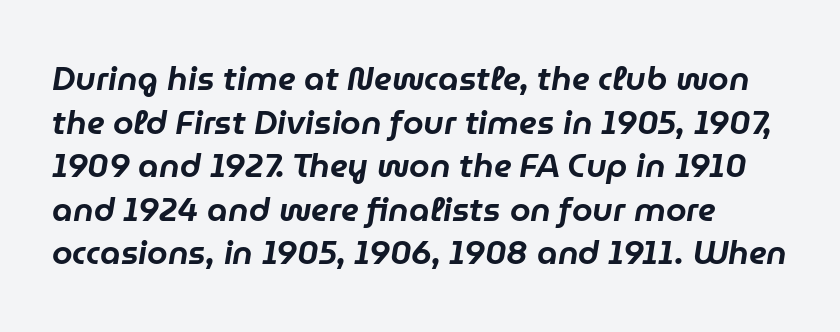
The designer left line spacing at the default. The lettering tilts uniformly, giving the passage an italic look. Here the designer chose a conventional face with non-uniform glyph widths. The type is set solid horizontally, with unmodified tracking. Letters rest on an invisible, unmarked baseline.
